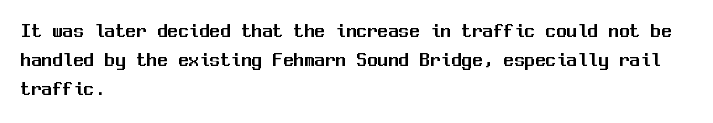
{"italic": "no", "underline": "no", "align": "left", "line_spacing": "normal", "line_spacing_ratio": 1.39, "letter_spacing": "normal", "letter_spacing_em": 0.0, "glyph_px": 21}
